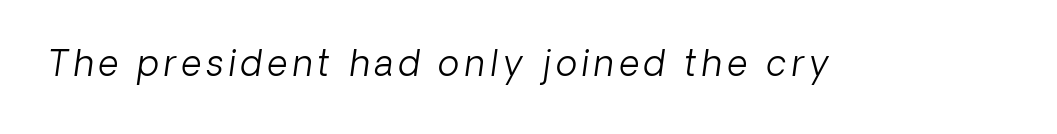
Is the stroke heavy? The answer is a plain regular-or-lighter. Descenders hang freely into open space. Here the designer chose a conventional face with non-uniform glyph widths. Compared with ordinary roman type, these characters are visibly tilted.
